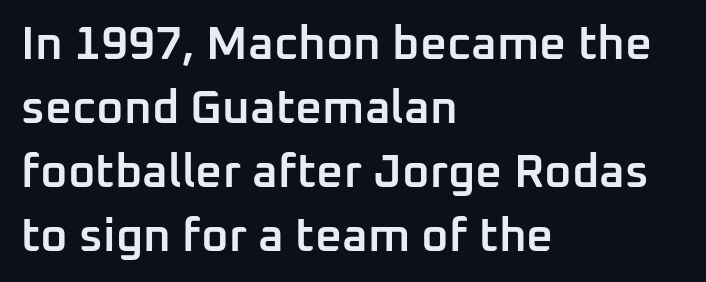
{"serif": "no", "italic": "no", "bold": "semi", "weight": "semibold", "width": "normal", "stroke_contrast": "low", "x_height": "medium", "monospaced": "no", "underline": "no", "align": "left", "line_spacing": "normal", "line_spacing_ratio": 1.36, "letter_spacing": "normal", "letter_spacing_em": 0.0, "glyph_px": 47}
